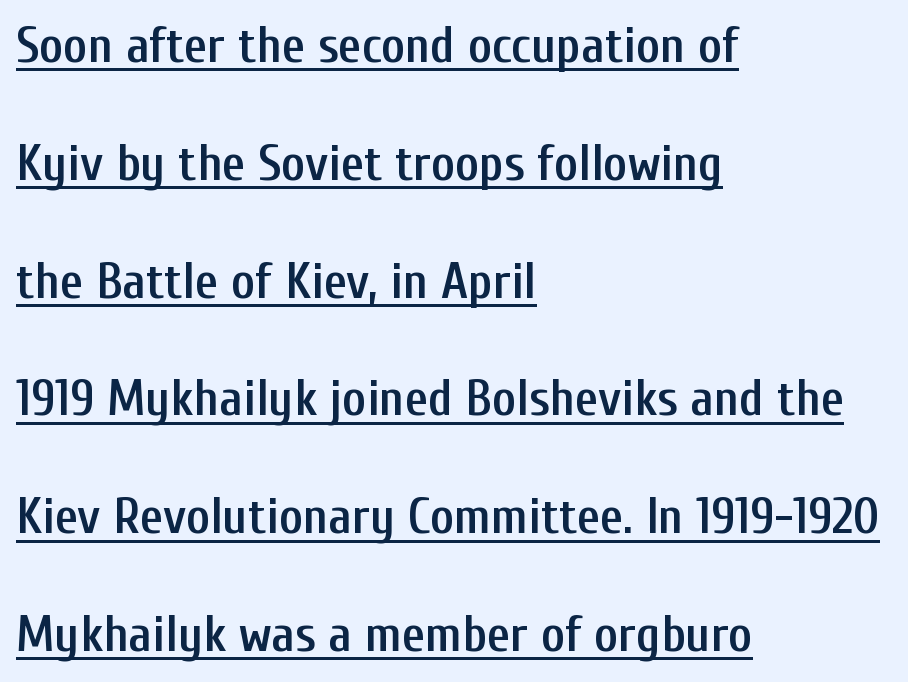
{"serif": "no", "italic": "no", "bold": "semi", "weight": "semibold", "width": "condensed", "stroke_contrast": "low", "x_height": "medium", "monospaced": "no", "underline": "yes", "align": "left", "line_spacing": "loose", "line_spacing_ratio": 2.31, "letter_spacing": "normal", "letter_spacing_em": 0.0, "glyph_px": 51}
